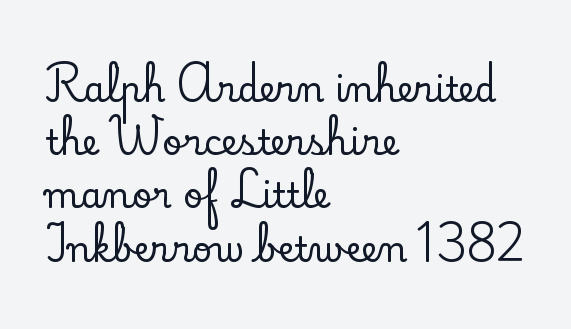
The image shows 35 px serif type, upright; set left-aligned, normal line spacing (1.52x), normal letter spacing, not underlined; low stroke contrast and a small x-height.
